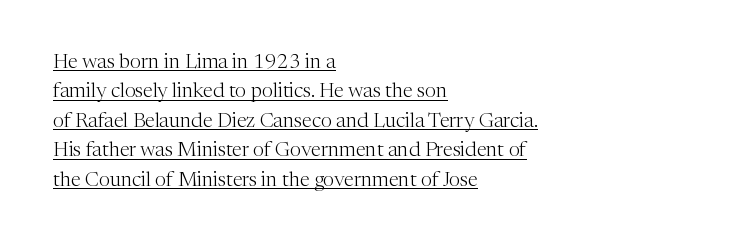
The font sits on the lighter half of the weight spectrum, regular included. Standard letterfit; no display-style spreading of the glyphs. A baseline rule has been typeset under these characters. Tall strokes in this sample are plumb rather than angled.
